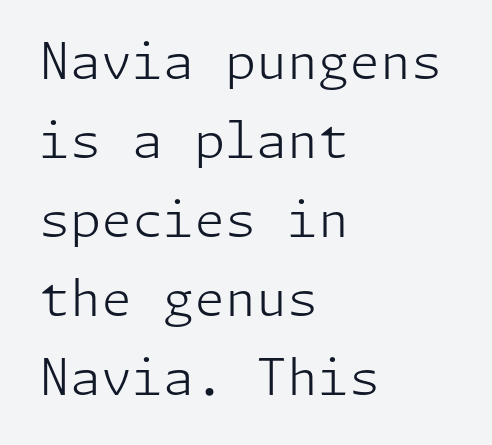
Q: Is the text bold? A: No.
Q: Is the text italic (slanted)? A: No, it is upright.
Q: Is the typeface a serif or a sans-serif typeface? A: Sans-serif.
Q: Is the text underlined? A: No.
Q: How is the paragraph aligned? A: Left-aligned.
Q: Is the spacing between letters normal or unusually wide? A: Normal.
Q: Is the spacing between lines tight, normal or loose? A: Normal.
Q: Width (condensed, normal, or wide)? A: Normal.
Q: Stroke contrast? A: Low.
Q: x-height? A: Medium.
